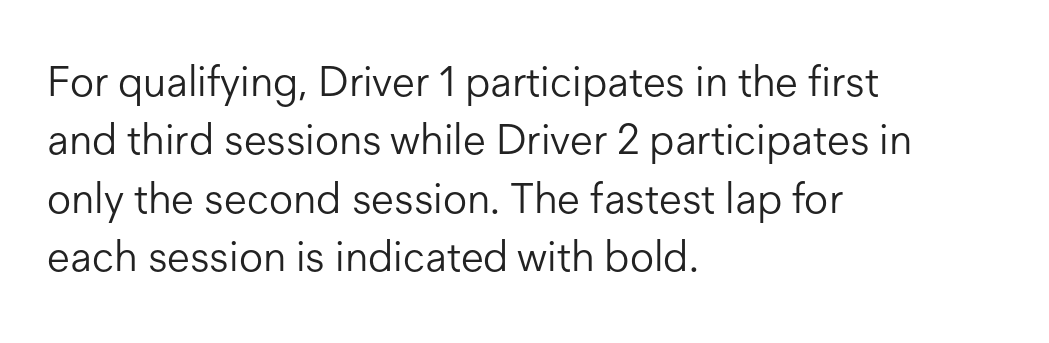
The image shows 42 px light sans-serif type, upright; set left-aligned, normal line spacing (1.39x), normal letter spacing, not underlined; low stroke contrast and a medium x-height.
